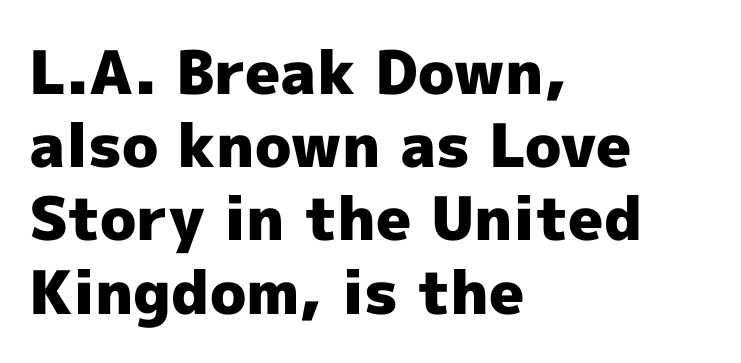
The image shows 60 px heavy sans-serif type, upright; set left-aligned, line spacing 1.22x, normal letter spacing, not underlined; a medium x-height.
